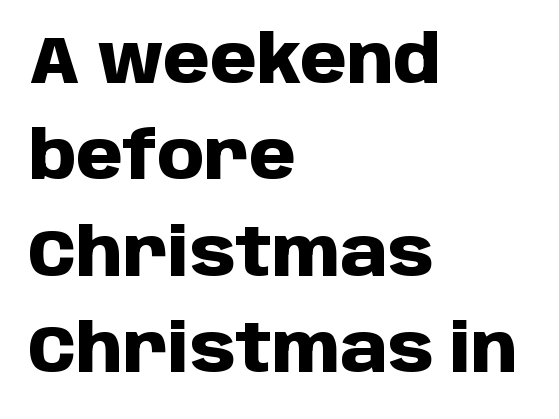
{"serif": "no", "italic": "no", "bold": "yes", "weight": "heavy", "width": "normal", "stroke_contrast": "low", "x_height": "large", "monospaced": "no", "underline": "no", "align": "left", "line_spacing": "normal", "line_spacing_ratio": 1.44, "letter_spacing": "normal", "letter_spacing_em": 0.0, "glyph_px": 67}
